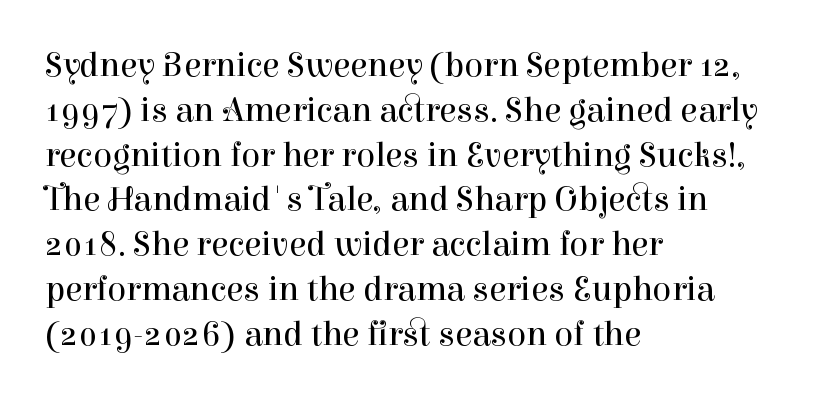
The image shows 35 px regular-weight serif type, upright; set left-aligned, normal line spacing (1.28x), normal letter spacing, not underlined; high stroke contrast and a medium x-height.
